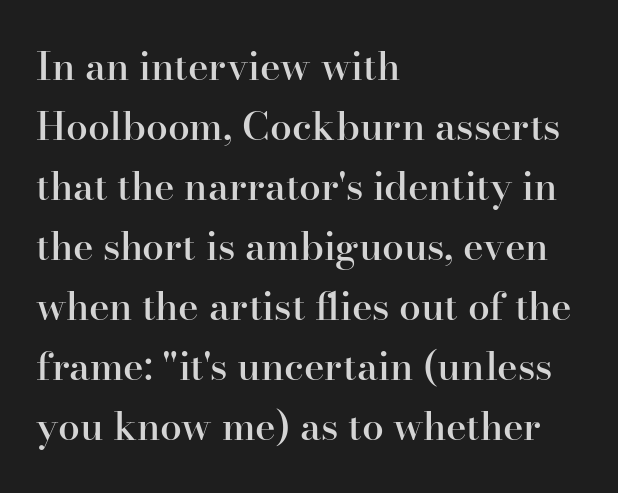
The image shows 39 px semibold serif type, upright; set left-aligned, normal line spacing (1.54x), normal letter spacing, not underlined; high stroke contrast and a small x-height.
